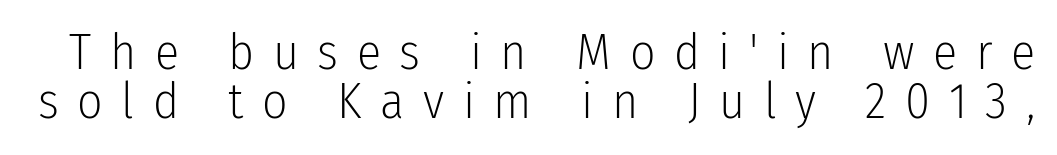
Weight: in the light-to-regular range. Notice how descenders almost collide with the ascenders below — that's tight leading. This is sans-serif lettering, the kind often seen on screens and signage. Spacing between characters has been opened up far beyond the box default. Spacing verdict: proportional, widths tailored to each character.
